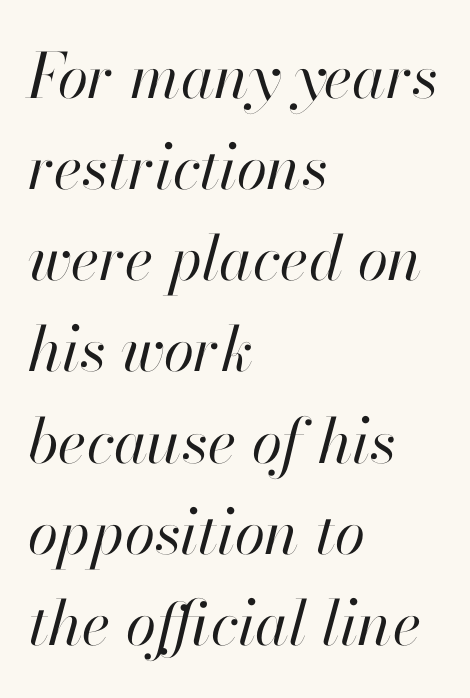
{"italic": "yes", "lean": "right", "slant_degrees": 13, "bold": "no", "weight": "regular", "width": "normal", "stroke_contrast": "high", "x_height": "small", "monospaced": "no", "underline": "no", "align": "left", "line_spacing": "normal", "line_spacing_ratio": 1.47, "letter_spacing": "normal", "letter_spacing_em": 0.0, "glyph_px": 62}
